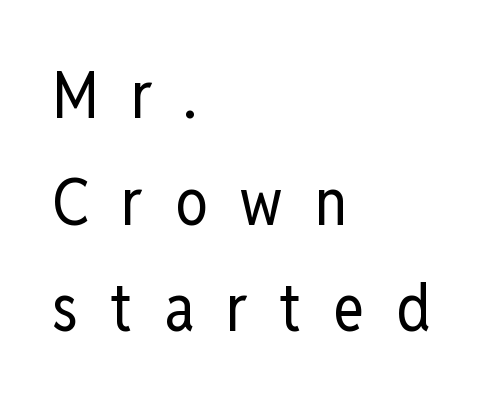
{"serif": "no", "italic": "no", "bold": "no", "weight": "regular", "width": "condensed", "stroke_contrast": "low", "x_height": "medium", "monospaced": "no", "underline": "no", "align": "left", "line_spacing": "normal", "line_spacing_ratio": 1.64, "letter_spacing": "wide", "letter_spacing_em": 0.49, "glyph_px": 65}
